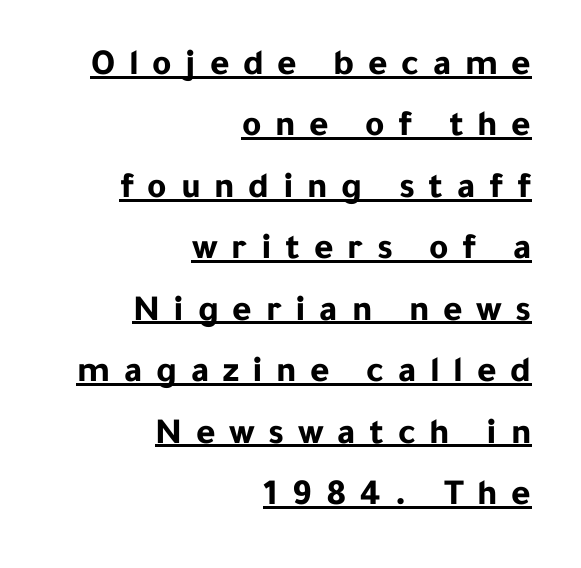
The glyphs are accompanied by a horizontal stroke just below them. Normally led — the rows are evenly, conventionally spaced. Horizontal alignment here is rightward, an uncommon choice for prose. Chunky letters — that's bold for sure. There is plenty of visible air inserted between adjacent glyphs.
